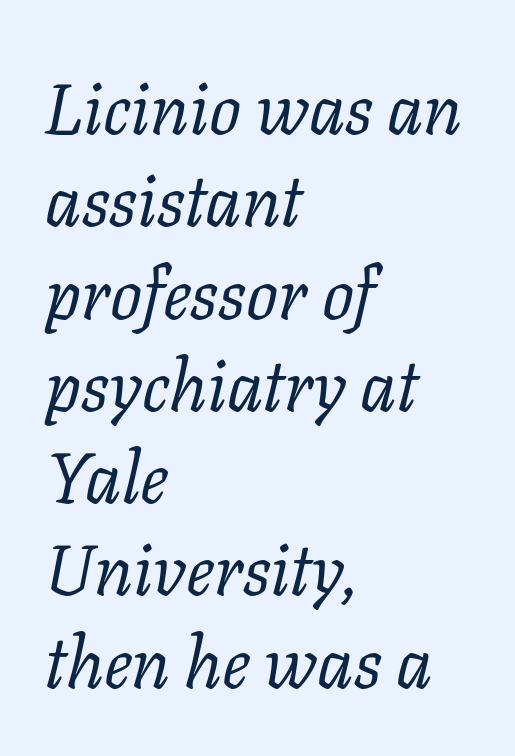
The block of text has a typical density, with ordinary space between rows. The setting favours the left margin, as ordinary paragraphs usually do. Rendered with sloped, italic letterforms. Words appear dense and cohesive because spacing is normal. Each letter keeps its own natural width here, so spacing adapts to shape.
